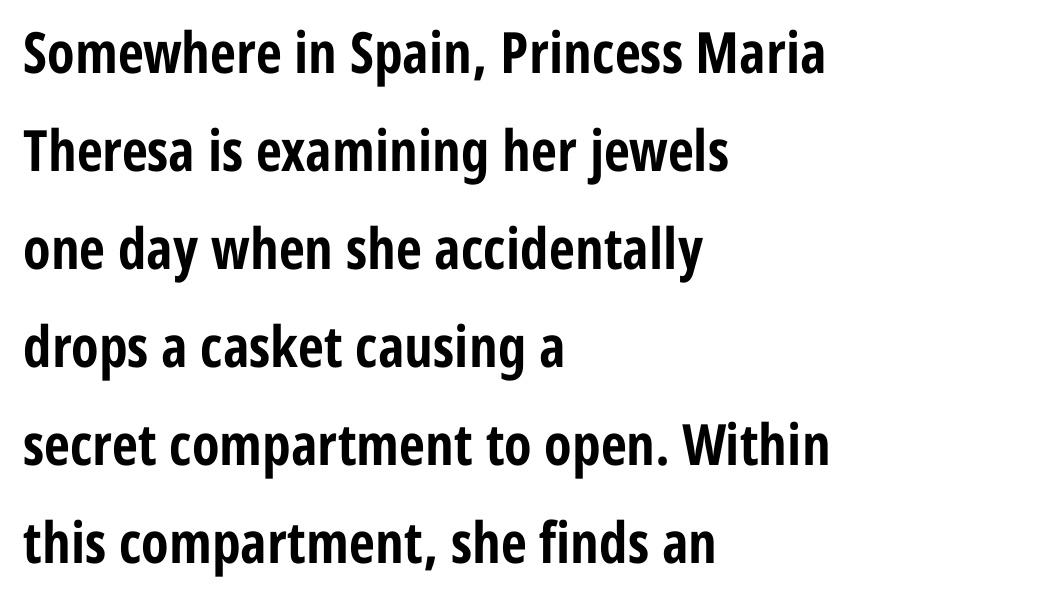
Q: Is the text bold? A: Yes.
Q: Is the text italic (slanted)? A: No, it is upright.
Q: Is the typeface a serif or a sans-serif typeface? A: Sans-serif.
Q: Is the text underlined? A: No.
Q: How is the paragraph aligned? A: Left-aligned.
Q: Is the spacing between letters normal or unusually wide? A: Normal.
Q: Width (condensed, normal, or wide)? A: Condensed.
Q: Stroke contrast? A: Low.
Q: x-height? A: Medium.
Q: Monospaced? A: No.
